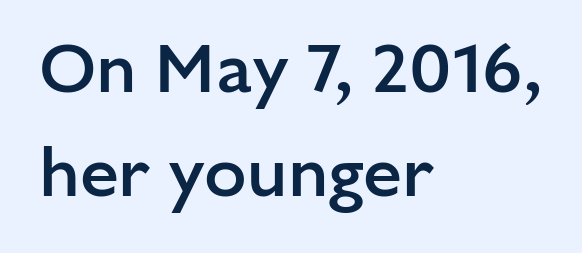
Is this a fixed-width face? No — the glyphs have proportional, varying widths. Its strokes are somewhat broadened, the hallmark of semibold type. In terms of posture, this sample is upright. Examine the stroke ends and you'll find no serifs. The line-height multiplier appears to be the usual default.
